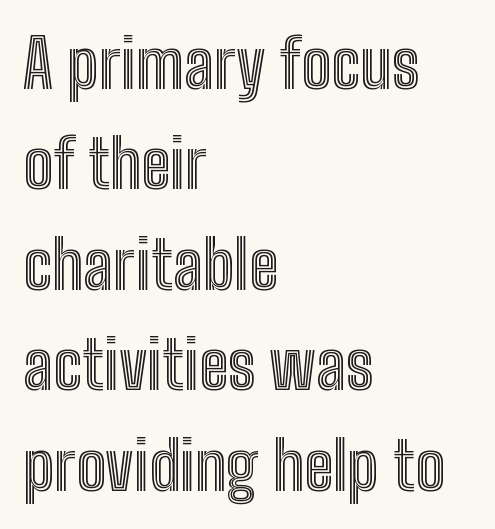
{"italic": "no", "width": "condensed", "x_height": "medium", "monospaced": "no", "underline": "no", "align": "left", "line_spacing": "normal", "line_spacing_ratio": 1.5, "letter_spacing": "normal", "letter_spacing_em": 0.0, "glyph_px": 67}
